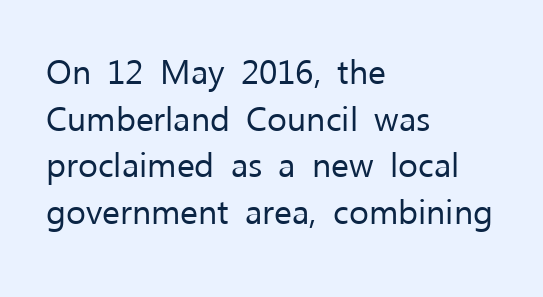
{"serif": "no", "italic": "no", "bold": "no", "weight": "regular", "width": "normal", "stroke_contrast": "low", "x_height": "medium", "monospaced": "no", "underline": "no", "align": "left", "line_spacing": "normal", "line_spacing_ratio": 1.37, "letter_spacing": "normal", "letter_spacing_em": 0.0, "glyph_px": 34}
